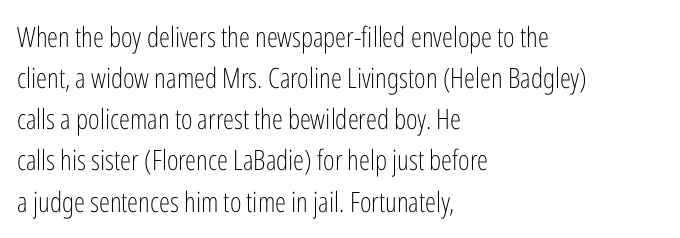
Tracking here is standard; glyphs follow each other at the usual distance. The foot of each line stays bare and open. The typesetter chose a ragged-right arrangement here. This sample keeps an unexceptional amount of space between lines. These glyphs show unthickened strokes, regular width or finer. This rendering employs a face without finishing strokes, i.e., a sans-serif.
